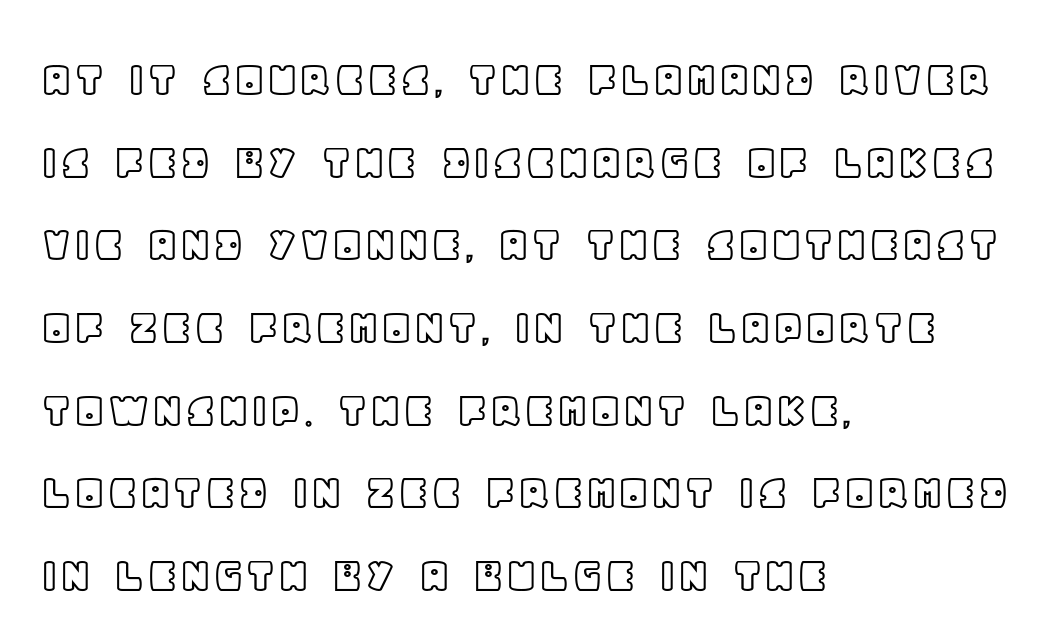
Here the designer chose a conventional face with non-uniform glyph widths. Just letters on the line, the space beneath them empty. These lines keep a tight, regular rhythm from letter to letter. Quick note: interline space is typical. Horizontally, the lines are justified to the leading edge only. Upright lettering throughout.
